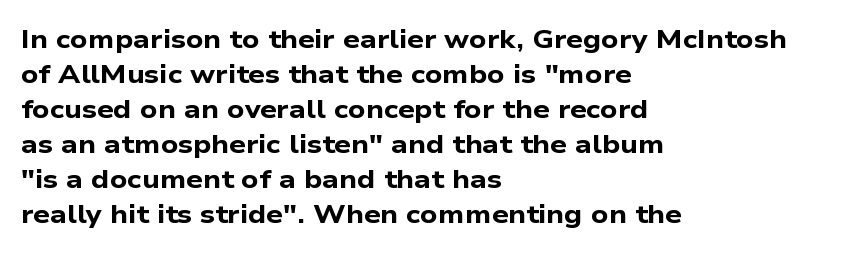
Q: Is the text bold? A: Yes.
Q: Is the text underlined? A: No.
Q: How is the paragraph aligned? A: Left-aligned.
Q: Is the spacing between letters normal or unusually wide? A: Normal.
Q: Is the spacing between lines tight, normal or loose? A: Normal.
